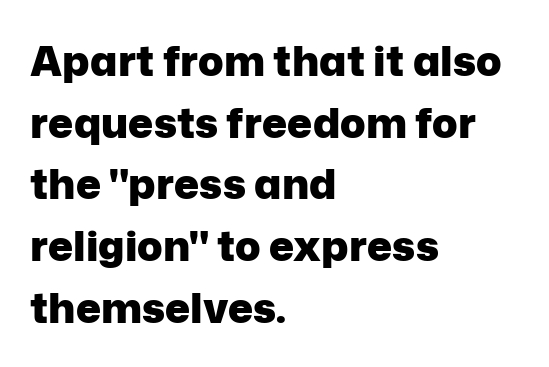
{"serif": "no", "italic": "no", "bold": "yes", "weight": "heavy", "width": "normal", "stroke_contrast": "low", "x_height": "medium", "monospaced": "no", "underline": "no", "align": "left", "line_spacing": "normal", "line_spacing_ratio": 1.47, "letter_spacing": "normal", "letter_spacing_em": 0.0, "glyph_px": 42}
